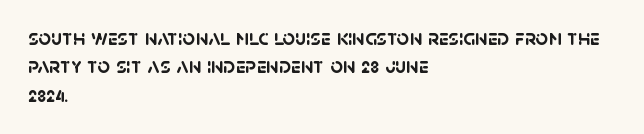
Q: Is the text bold? A: Yes.
Q: Is the text underlined? A: No.
Q: How is the paragraph aligned? A: Left-aligned.
Q: Is the spacing between letters normal or unusually wide? A: Normal.
Q: Is the spacing between lines tight, normal or loose? A: Normal.
